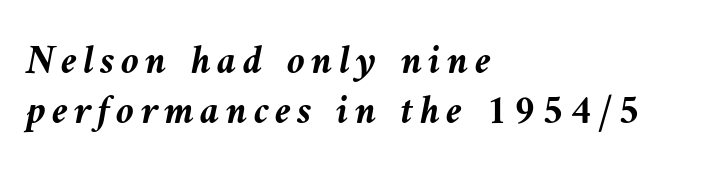
{"italic": "yes", "lean": "left", "slant_degrees": 9, "bold": "yes", "weight": "semibold", "width": "normal", "stroke_contrast": "medium", "x_height": "medium", "monospaced": "no", "underline": "no", "align": "left", "line_spacing_ratio": 1.22, "glyph_px": 41}
